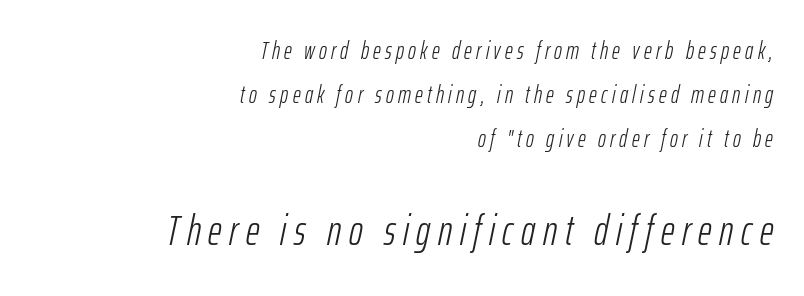
{"italic": "yes", "lean": "right", "slant_degrees": 12, "bold": "no", "weight": "light", "width": "condensed", "stroke_contrast": "low", "x_height": "medium", "monospaced": "no", "underline": "no", "align": "right", "line_spacing_ratio": 1.84, "larger_block": "second", "size_ratio": 1.75, "glyph_px": 42}
